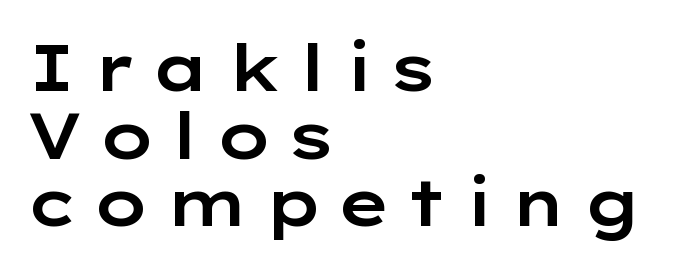
The image shows 65 px wide sans-serif type, upright; set left-aligned, tight line spacing (1.04x), unusually wide letter spacing (+0.22 em), not underlined; low stroke contrast and a medium x-height.
